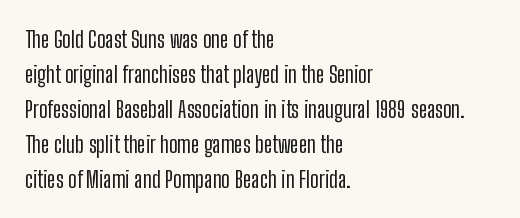
{"italic": "no", "underline": "no", "align": "left", "line_spacing": "normal", "line_spacing_ratio": 1.52, "letter_spacing": "normal", "letter_spacing_em": 0.0, "glyph_px": 23}
